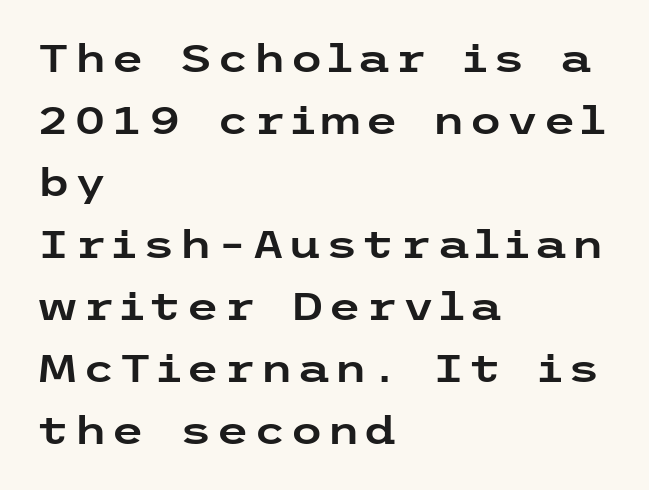
{"serif": "no", "italic": "no", "width": "wide", "stroke_contrast": "low", "x_height": "medium", "underline": "no", "align": "left", "line_spacing": "normal", "line_spacing_ratio": 1.63, "glyph_px": 38}
